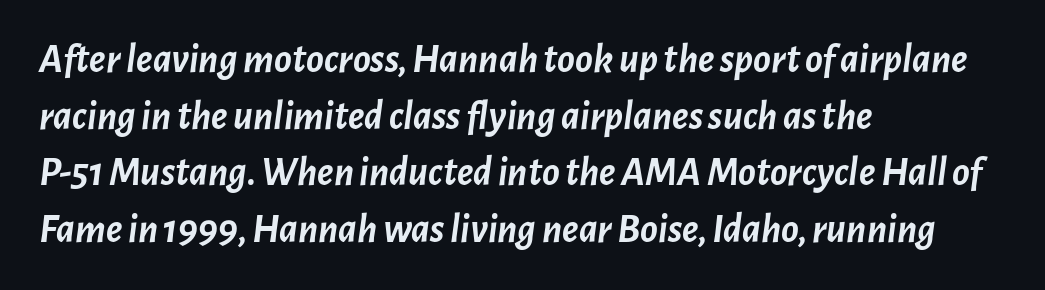
{"italic": "yes", "lean": "right", "slant_degrees": 7, "bold": "yes", "weight": "semibold", "width": "normal", "stroke_contrast": "low", "x_height": "medium", "monospaced": "no", "underline": "no", "align": "left", "line_spacing": "normal", "line_spacing_ratio": 1.38, "letter_spacing": "normal", "letter_spacing_em": 0.0, "glyph_px": 41}
